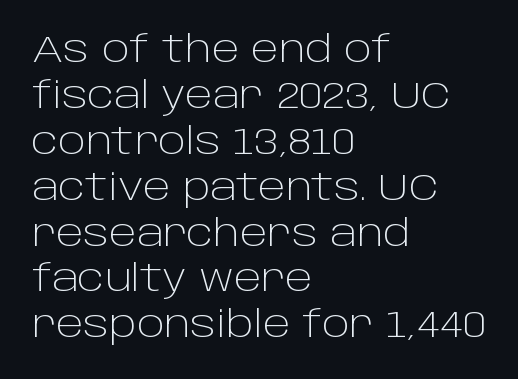
The image shows 37 px light sans-serif type, upright; set left-aligned, line spacing 1.24x, normal letter spacing, not underlined; low stroke contrast and a large x-height.
